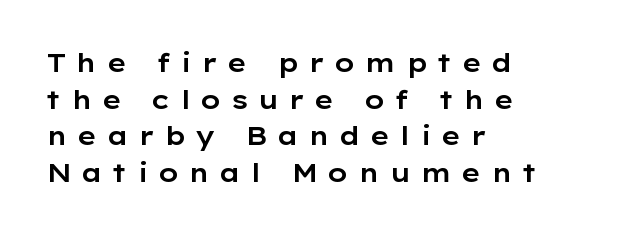
Reading down the block, your eye returns to a fixed left position each line. In terms of posture, this sample is upright. This sample keeps an unexceptional amount of space between lines. Tracking value appears strongly positive — letters spread wide. The foot of each line stays bare and open.
